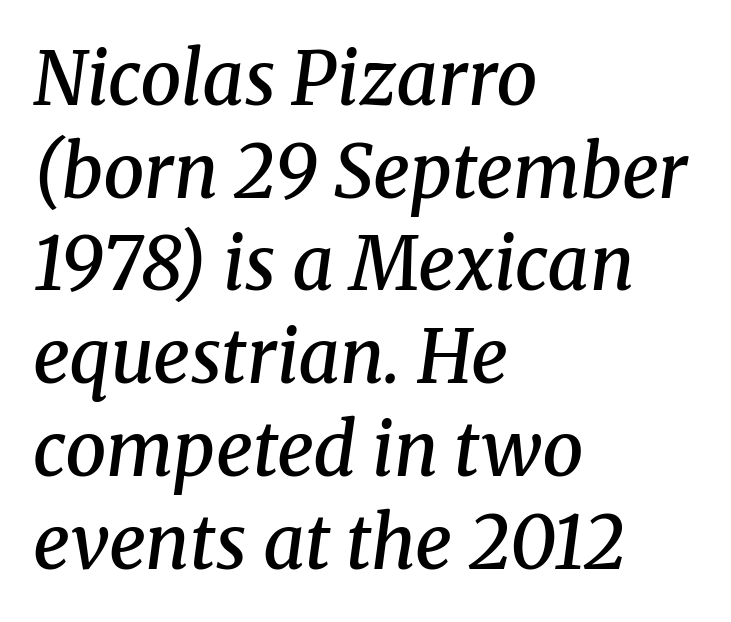
The image shows 73 px semibold serif type, italic (leaning right); set left-aligned, normal line spacing (1.27x), normal letter spacing, not underlined; medium stroke contrast and a medium x-height.
